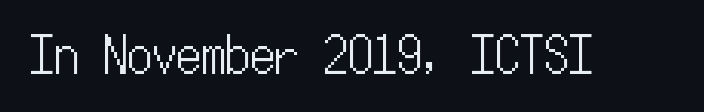
This sample has the even, mechanical cadence of fixed-width lettering. Compared with typical body copy, the letter spacing here is the same. Posture: straight, roman, zero tilt. Clear beneath every line of the passage.
